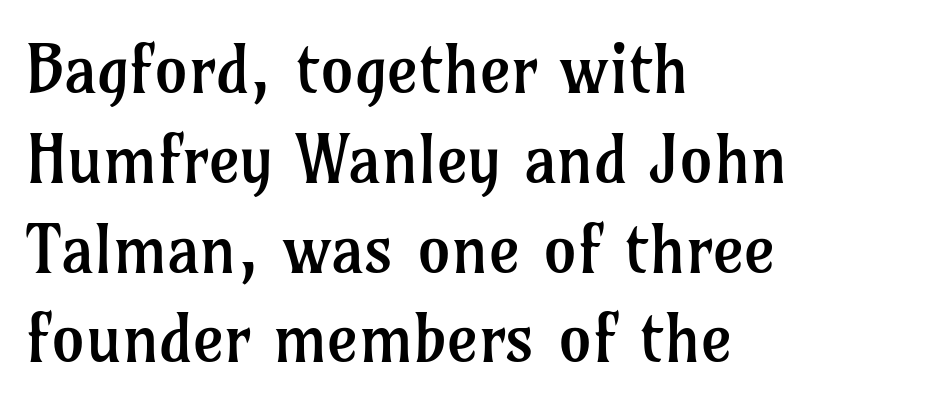
{"serif": "yes", "italic": "no", "bold": "no", "weight": "regular", "width": "normal", "stroke_contrast": "low", "x_height": "medium", "monospaced": "no", "underline": "no", "align": "left", "line_spacing": "normal", "line_spacing_ratio": 1.34, "letter_spacing": "normal", "letter_spacing_em": 0.0, "glyph_px": 67}
